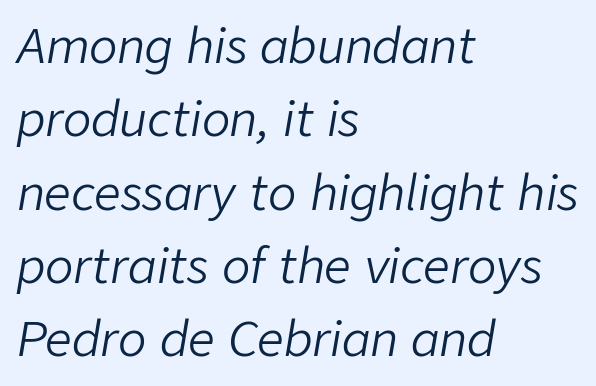
{"italic": "yes", "lean": "right", "slant_degrees": 9, "bold": "no", "weight": "light", "width": "normal", "stroke_contrast": "low", "x_height": "medium", "monospaced": "no", "underline": "no", "align": "left", "line_spacing": "normal", "line_spacing_ratio": 1.56, "letter_spacing": "normal", "letter_spacing_em": 0.0, "glyph_px": 47}
